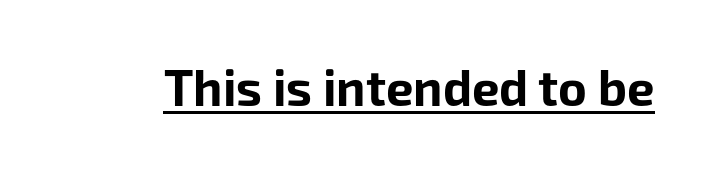
Q: Is the text bold? A: Yes.
Q: Is the text italic (slanted)? A: No, it is upright.
Q: Is the typeface a serif or a sans-serif typeface? A: Sans-serif.
Q: Is the text underlined? A: Yes.
Q: Is the spacing between letters normal or unusually wide? A: Normal.
Q: Width (condensed, normal, or wide)? A: Normal.
Q: Stroke contrast? A: Low.
Q: x-height? A: Medium.
Q: Monospaced? A: No.
